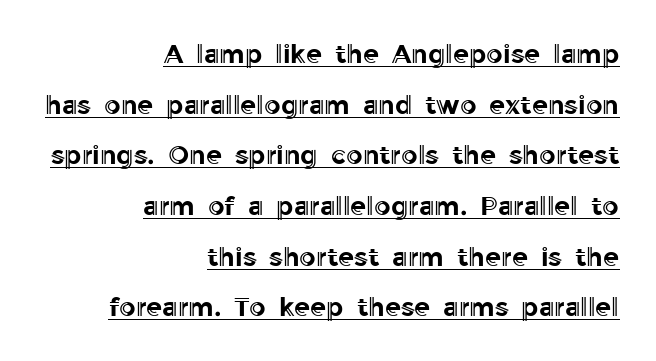
Q: Is the text italic (slanted)? A: No, it is upright.
Q: Is the text underlined? A: Yes.
Q: How is the paragraph aligned? A: Right-aligned.
Q: Is the spacing between letters normal or unusually wide? A: Normal.
Q: Is the spacing between lines tight, normal or loose? A: Loose.
